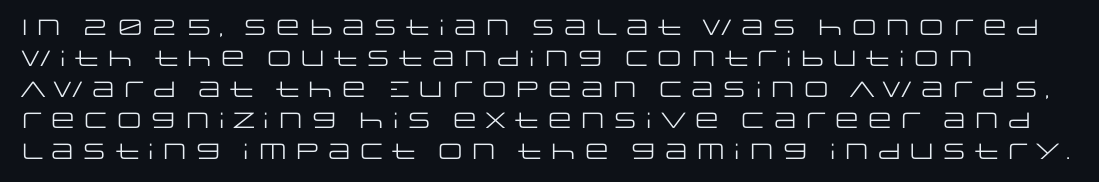
Tracking value appears to be zero — textbook default spacing. The typesetting does not lean heavy: it is not bold. Descenders are the only things crossing below the line. Successive baselines arrive at the customary interval. No italicization has been applied; the sample stays upright.
